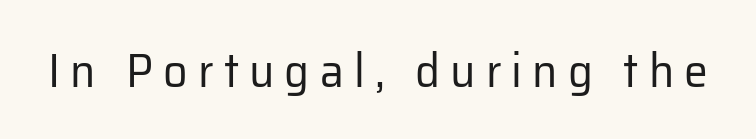
Posture: straight, roman, zero tilt. A quiet, ordinary-to-light weight characterises the typeface. Glyph-to-glyph distance is far greater than everyday printed text. Proportional: the letters do not fall into vertical columns.
